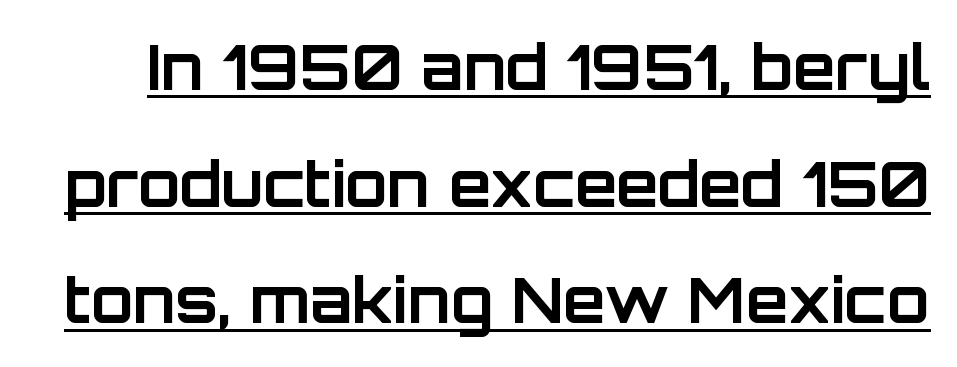
Italic: no, the glyphs are upright roman. Nothing unusual about the tracking: characters are spaced as the font intends. Has an underline been added? It has. Each letter's strokes conclude bluntly, with no projecting serifs. Each letter keeps its own natural width here, so spacing adapts to shape.
